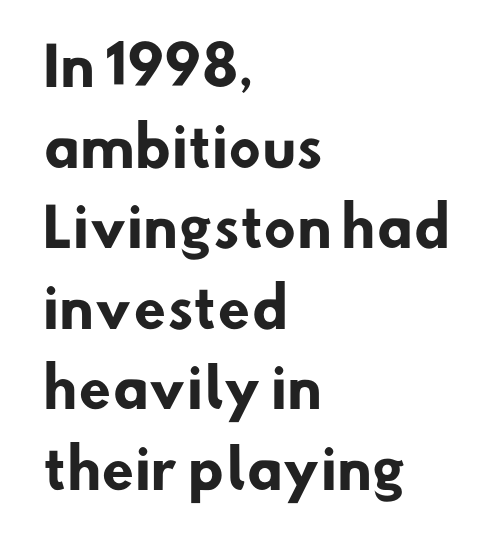
The type family on display is of the sans-serif kind. Successive baselines arrive at the customary interval. The rendering keeps characters at their native spacing. Plain, unruled lines of type.
